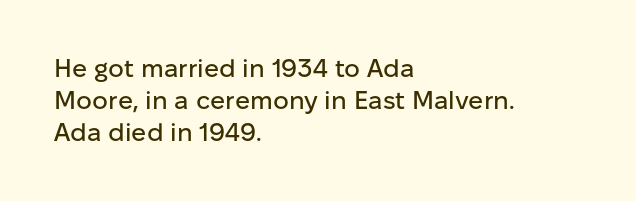
Q: Is the text italic (slanted)? A: No, it is upright.
Q: Is the text underlined? A: No.
Q: How is the paragraph aligned? A: Left-aligned.
Q: Is the spacing between letters normal or unusually wide? A: Normal.
Q: Is the spacing between lines tight, normal or loose? A: Normal.
